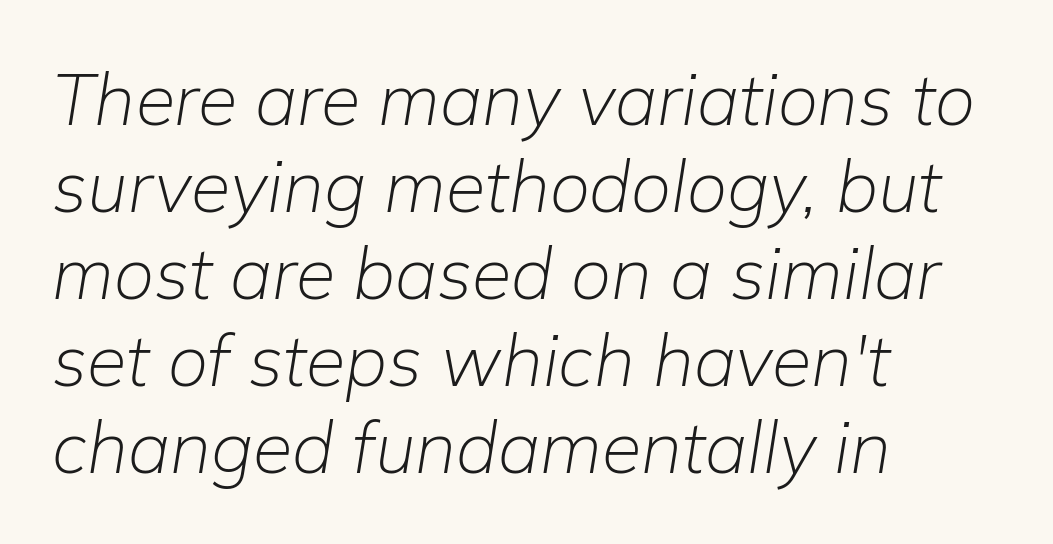
Q: Is the text bold? A: No.
Q: Is the text italic (slanted)? A: Yes, it leans right by about 9 degrees.
Q: Is the text underlined? A: No.
Q: How is the paragraph aligned? A: Left-aligned.
Q: Is the spacing between letters normal or unusually wide? A: Normal.
Q: Width (condensed, normal, or wide)? A: Normal.
Q: Stroke contrast? A: Low.
Q: x-height? A: Medium.
Q: Monospaced? A: No.
